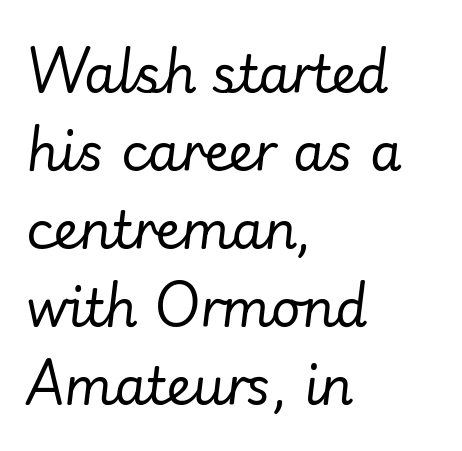
{"italic": "yes", "lean": "right", "slant_degrees": 7, "bold": "no", "weight": "regular", "width": "normal", "stroke_contrast": "low", "x_height": "small", "monospaced": "no", "underline": "no", "align": "left", "line_spacing": "normal", "line_spacing_ratio": 1.53, "letter_spacing": "normal", "letter_spacing_em": 0.0, "glyph_px": 51}
